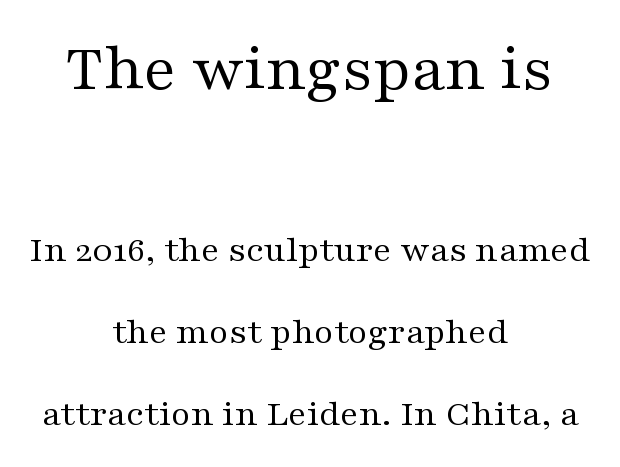
The image shows 67 px regular-weight, wide serif type, upright; set centered, loose line spacing (2.16x), normal letter spacing, not underlined; the first (top) block is 1.76x larger; medium stroke contrast and a medium x-height.
